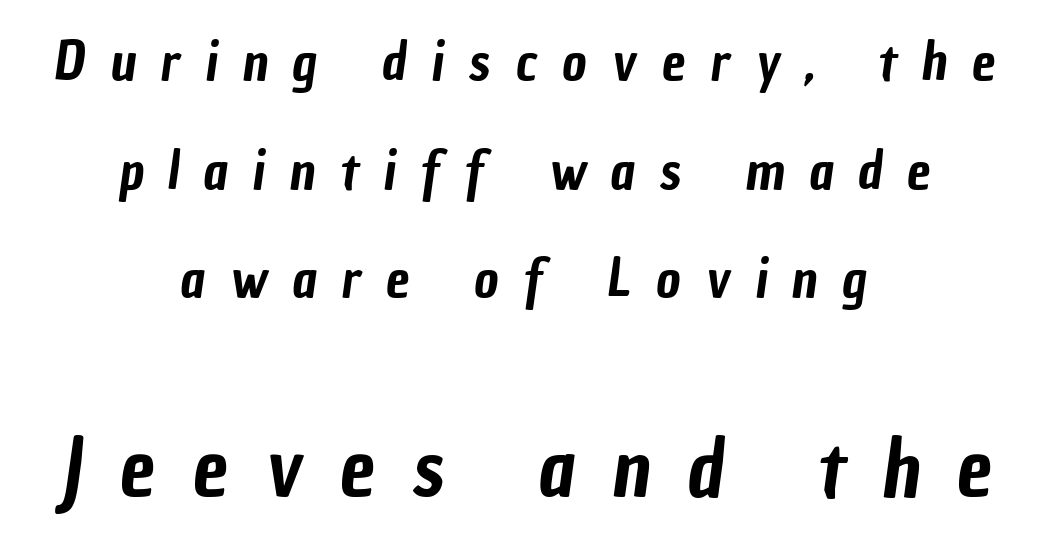
Q: Is the typeface a serif or a sans-serif typeface? A: Sans-serif.
Q: Is the text underlined? A: No.
Q: How is the paragraph aligned? A: Centered.
Q: Is the spacing between letters normal or unusually wide? A: Unusually wide.
Q: Is the spacing between lines tight, normal or loose? A: Loose.
Q: Which block of text is set in a larger size, the first (top) or the second (bottom)? A: The second (bottom) one.
Q: Width (condensed, normal, or wide)? A: Condensed.
Q: Stroke contrast? A: Low.
Q: x-height? A: Medium.
Q: Monospaced? A: No.
